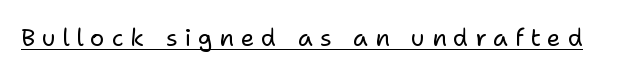
Heaviness? Minimal to ordinary, like unemphasized prose. Is the letter spacing exaggerated? Yes — the characters are pushed far apart. Does a line run under the words? Yes, clearly. Vertical strokes here are truly vertical.
